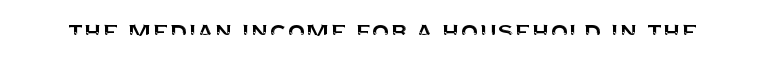
The passage shown is typeset with a sans-serif family. The gap between lines stays unmarked. Tall strokes in this sample are plumb rather than angled. A typesetter would call this proportional, since set widths differ per character. The gaps between neighbouring characters are ordinary and unremarkable.
